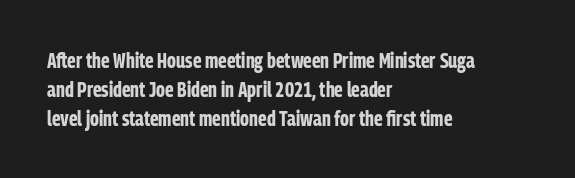
{"italic": "no", "bold": "yes", "underline": "no", "align": "left", "line_spacing": "normal", "line_spacing_ratio": 1.37, "letter_spacing": "normal", "letter_spacing_em": 0.0, "glyph_px": 21}
